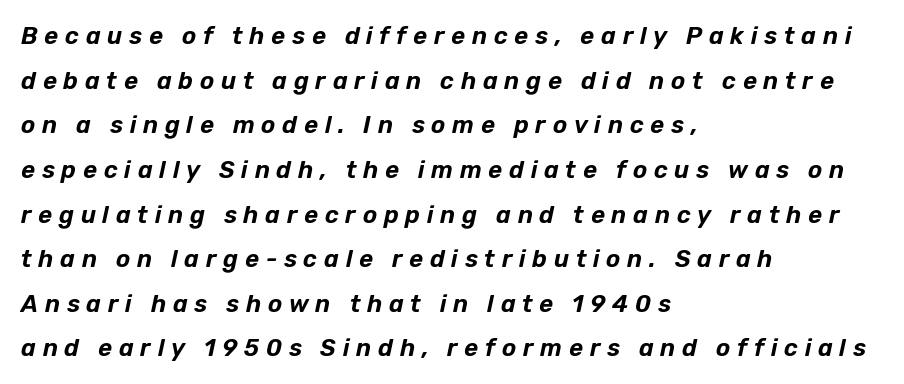
Q: Is the text italic (slanted)? A: Yes, it leans right by about 12 degrees.
Q: Is the text underlined? A: No.
Q: How is the paragraph aligned? A: Left-aligned.
Q: Is the spacing between letters normal or unusually wide? A: Unusually wide.
